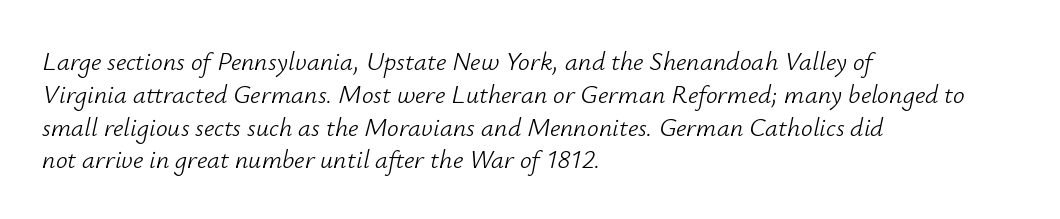
Q: Is the text bold? A: No.
Q: Is the text italic (slanted)? A: Yes, it leans right by about 12 degrees.
Q: Is the text underlined? A: No.
Q: How is the paragraph aligned? A: Left-aligned.
Q: Is the spacing between letters normal or unusually wide? A: Normal.
Q: Is the spacing between lines tight, normal or loose? A: Normal.
